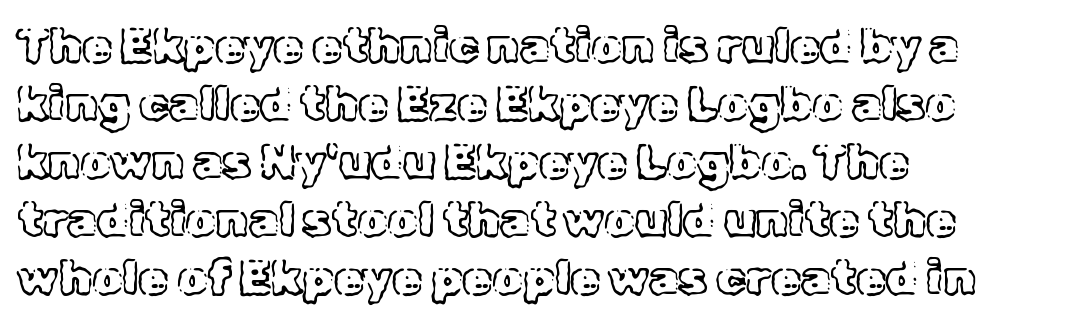
A roman cut, with each character standing at attention. Check the space under the baseline: it is left empty. Nobody touched the tracking dial on this one. Is this a fixed-width face? No — the glyphs have proportional, varying widths.
